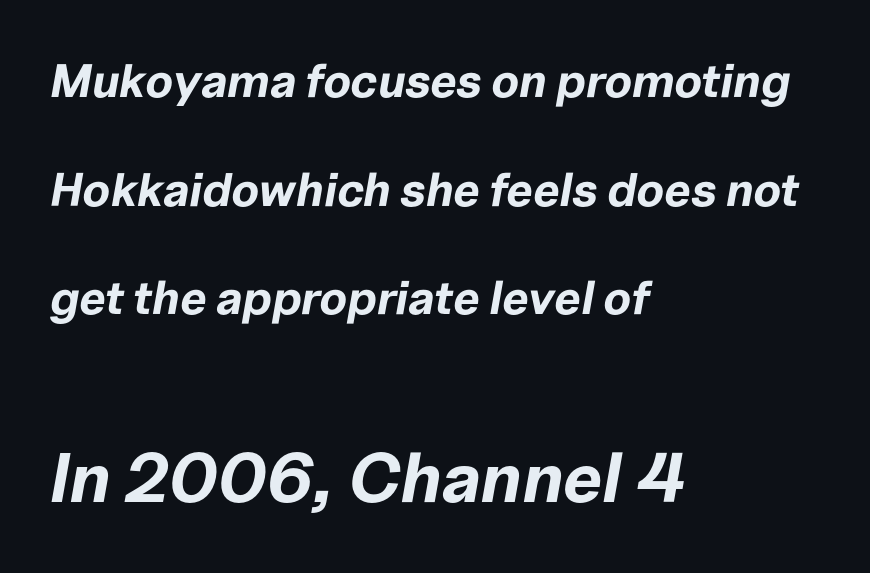
The image shows 70 px bold type, italic (leaning right); set left-aligned, loose line spacing (2.31x), normal letter spacing, not underlined; the second (bottom) block is 1.49x larger; low stroke contrast and a medium x-height.
